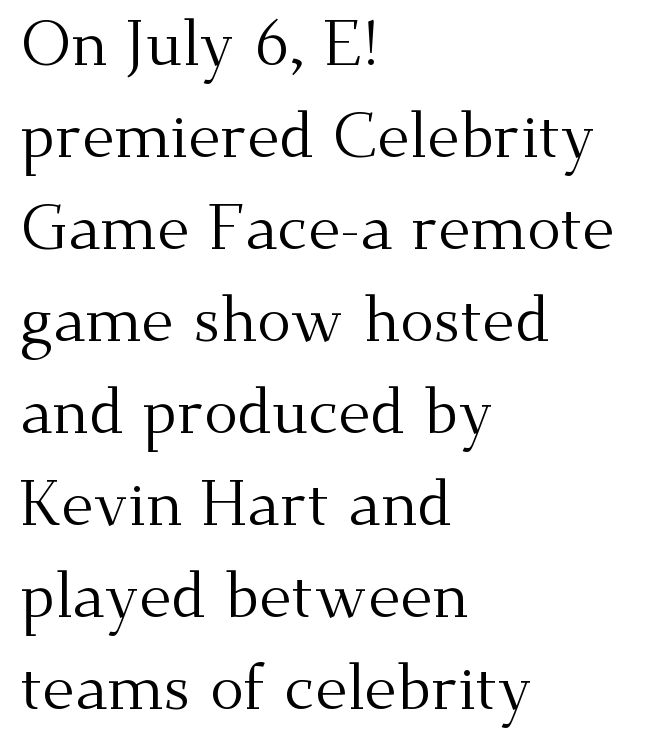
The passage shown stacks its lines at a standard gap. Note: serifs present on the glyphs. Bare-footed words on every line. A student would call this left alignment; a typographer would say flush left, rag right. Do the letters lean? They stand straight. The letterforms sit shoulder to shoulder at normal distance.
